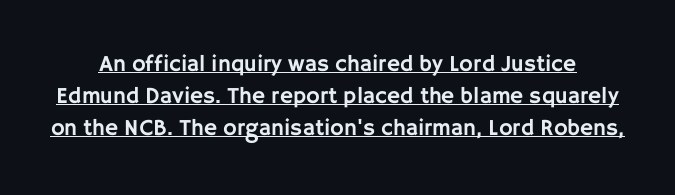
{"italic": "no", "underline": "yes", "line_spacing": "normal", "line_spacing_ratio": 1.4, "letter_spacing": "normal", "letter_spacing_em": 0.0, "glyph_px": 23}
